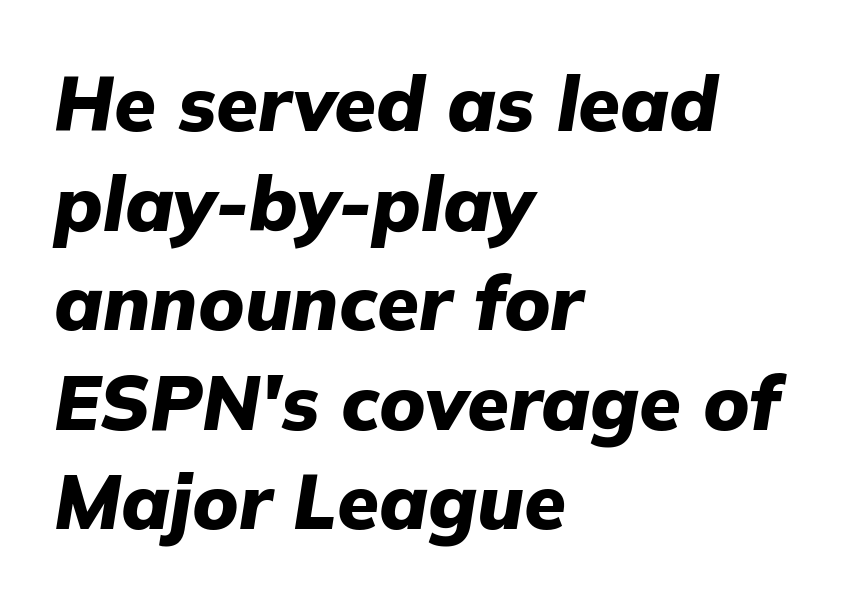
Q: Is the text bold? A: Yes.
Q: Is the text italic (slanted)? A: Yes, it leans right by about 9 degrees.
Q: Is the text underlined? A: No.
Q: How is the paragraph aligned? A: Left-aligned.
Q: Is the spacing between letters normal or unusually wide? A: Normal.
Q: Is the spacing between lines tight, normal or loose? A: Normal.
Q: Width (condensed, normal, or wide)? A: Normal.
Q: Stroke contrast? A: Low.
Q: x-height? A: Medium.
Q: Monospaced? A: No.
